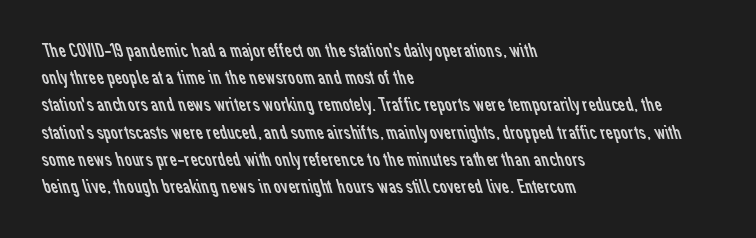
{"bold": "no", "underline": "no", "align": "left", "line_spacing": "normal", "line_spacing_ratio": 1.36, "letter_spacing": "normal", "letter_spacing_em": 0.0, "glyph_px": 20}
